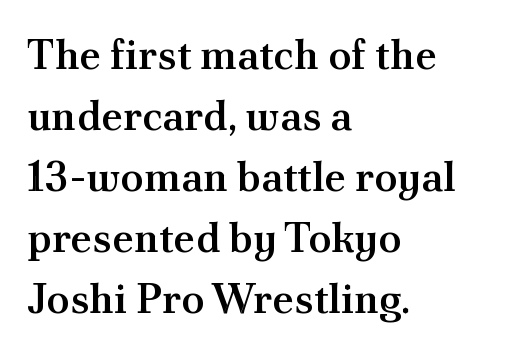
Do the letters lean? They stand straight. Look at the stroke-to-counter ratio: somewhat heavy, a semibold. This sample is left-justified, so line endings fall wherever the words run out. Note: serifs present on the glyphs. This sample has the flowing, uneven cadence of proportional lettering. A bare baseline throughout the passage.
